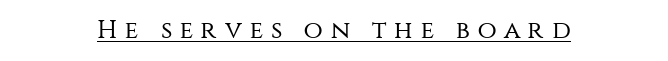
Spacing between characters has been opened up far beyond the box default. This is underlined copy, the kind a proofreader might mark for attention. This is the regular roman posture of the typeface. The lines are quadded center.
